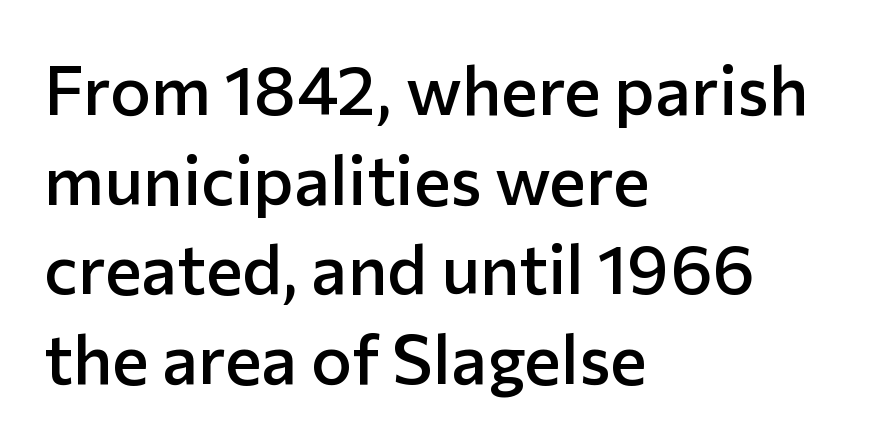
The image shows 69 px semibold sans-serif type, upright; set left-aligned, normal line spacing (1.3x), normal letter spacing, not underlined; low stroke contrast and a medium x-height.
